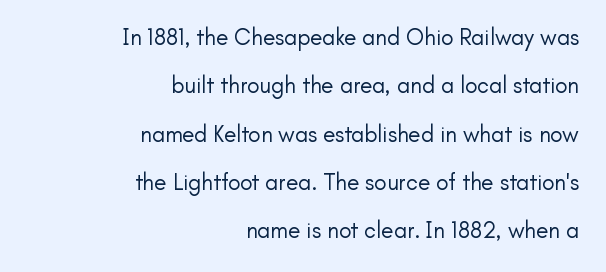
Characters follow at the spacing the type designer built in. The text block is weighted toward the right margin, trailing off unevenly leftward. Has an underline been added? It has not. Stems here are at most as thick as an everyday book face. Unlike italic type, these characters show no tilt at all. Whoever set this chose breathing room over compactness in the vertical rhythm.
